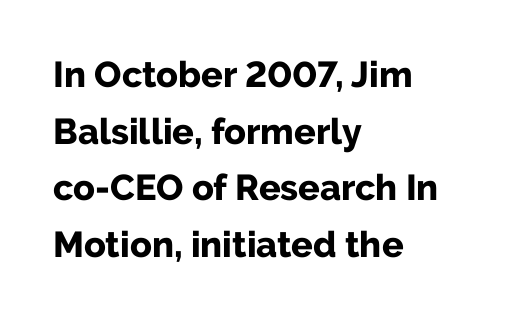
The rendering anchors every line to the left-hand side. The type family on display is of the sans-serif kind. Here the glyphs are tracked normally, forming tight word shapes. Rendered with straight, roman letterforms. The passage shown is typed in a proportional face where columns would drift. Whoever set this chose a conventional vertical rhythm.
